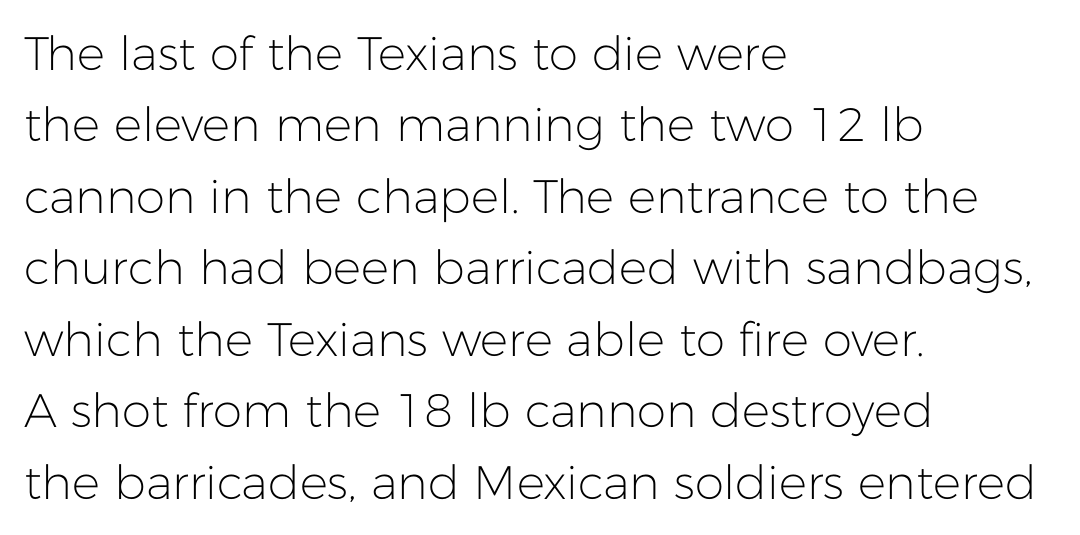
{"serif": "no", "italic": "no", "bold": "no", "weight": "light", "width": "normal", "stroke_contrast": "low", "x_height": "medium", "monospaced": "no", "underline": "no", "align": "left", "line_spacing": "normal", "line_spacing_ratio": 1.52, "letter_spacing": "normal", "letter_spacing_em": 0.0, "glyph_px": 47}
